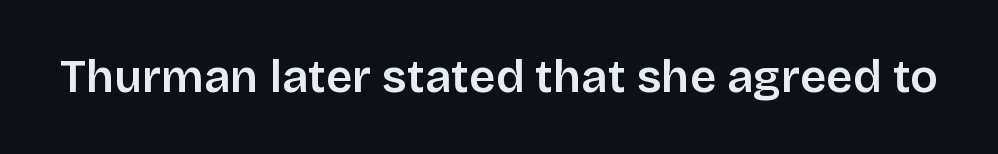
Q: Is the text bold? A: Semi-bold.
Q: Is the text italic (slanted)? A: No, it is upright.
Q: Is the typeface a serif or a sans-serif typeface? A: Sans-serif.
Q: Is the text underlined? A: No.
Q: Is the spacing between letters normal or unusually wide? A: Normal.
Q: Width (condensed, normal, or wide)? A: Normal.
Q: Stroke contrast? A: Low.
Q: x-height? A: Large.
Q: Monospaced? A: No.
